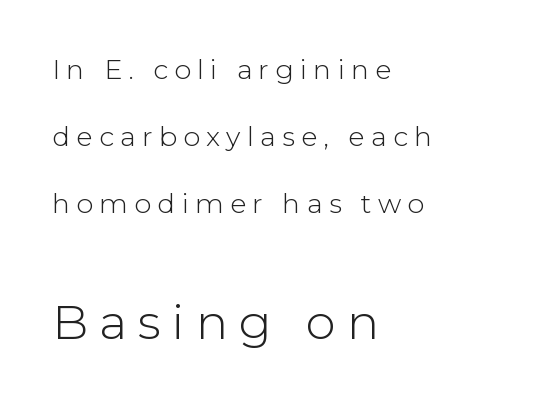
Q: Is the text bold? A: No.
Q: Is the text italic (slanted)? A: No, it is upright.
Q: Is the typeface a serif or a sans-serif typeface? A: Sans-serif.
Q: Is the text underlined? A: No.
Q: How is the paragraph aligned? A: Left-aligned.
Q: Is the spacing between letters normal or unusually wide? A: Unusually wide.
Q: Is the spacing between lines tight, normal or loose? A: Loose.
Q: Which block of text is set in a larger size, the first (top) or the second (bottom)? A: The second (bottom) one.
Q: Width (condensed, normal, or wide)? A: Normal.
Q: Stroke contrast? A: Low.
Q: x-height? A: Medium.
Q: Monospaced? A: No.
